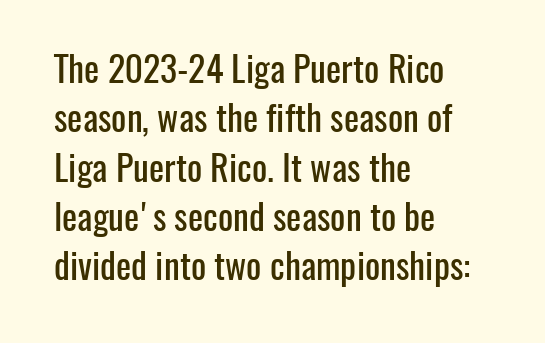
Q: Is the text italic (slanted)? A: No, it is upright.
Q: Is the typeface a serif or a sans-serif typeface? A: Sans-serif.
Q: Is the text underlined? A: No.
Q: How is the paragraph aligned? A: Left-aligned.
Q: Is the spacing between letters normal or unusually wide? A: Normal.
Q: Is the spacing between lines tight, normal or loose? A: Normal.
Q: Width (condensed, normal, or wide)? A: Condensed.
Q: Stroke contrast? A: Low.
Q: x-height? A: Medium.
Q: Monospaced? A: No.
